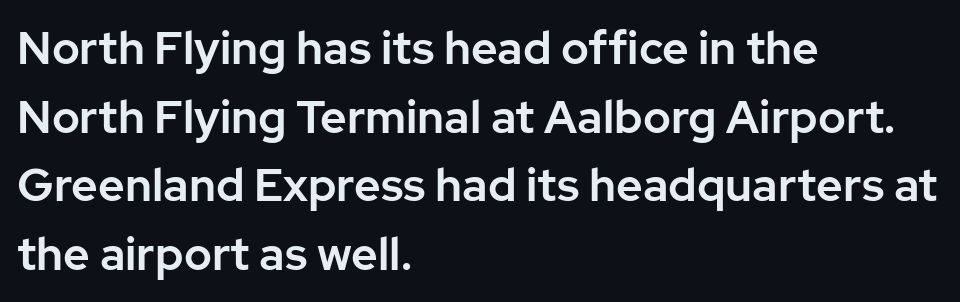
Q: Is the text italic (slanted)? A: No, it is upright.
Q: Is the typeface a serif or a sans-serif typeface? A: Sans-serif.
Q: Is the text underlined? A: No.
Q: How is the paragraph aligned? A: Left-aligned.
Q: Is the spacing between letters normal or unusually wide? A: Normal.
Q: Is the spacing between lines tight, normal or loose? A: Normal.
Q: Width (condensed, normal, or wide)? A: Normal.
Q: Stroke contrast? A: Low.
Q: x-height? A: Medium.
Q: Monospaced? A: No.
